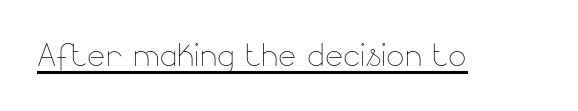
Weight: in the light-to-regular range. The typography opts for an upright posture over an oblique one. Between one letter and the next there's only the usual sliver of space. The rendered words wear a rule along their underside.
